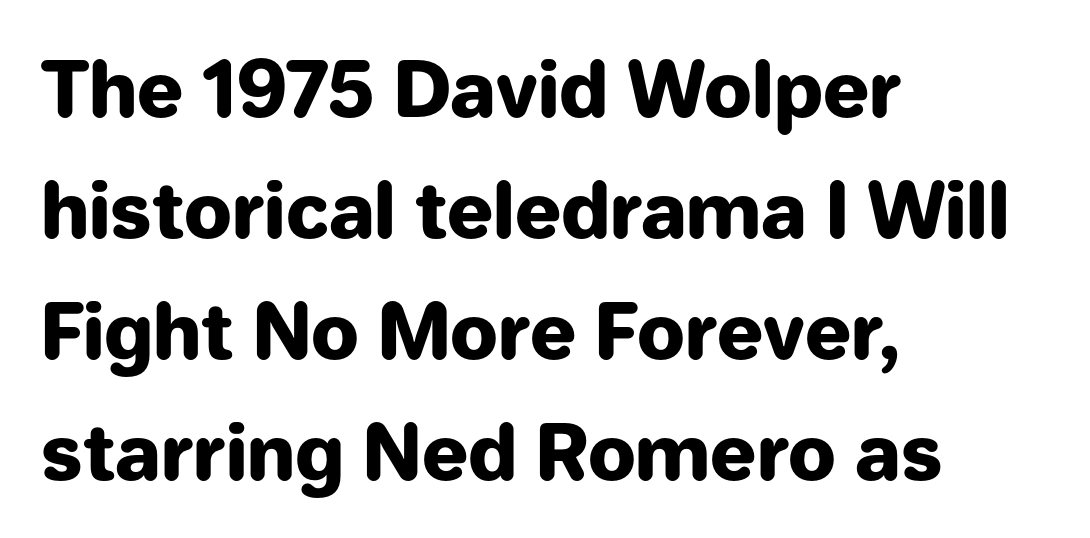
Unlike a traditional serif, this face leaves its strokes unadorned. Notice how the passage keeps a crisp vertical edge on the left only. The type sits square on the baseline with zero lean. A clean baseline with only descenders dipping below it. Plenty of ink on the page — the face is bold.
